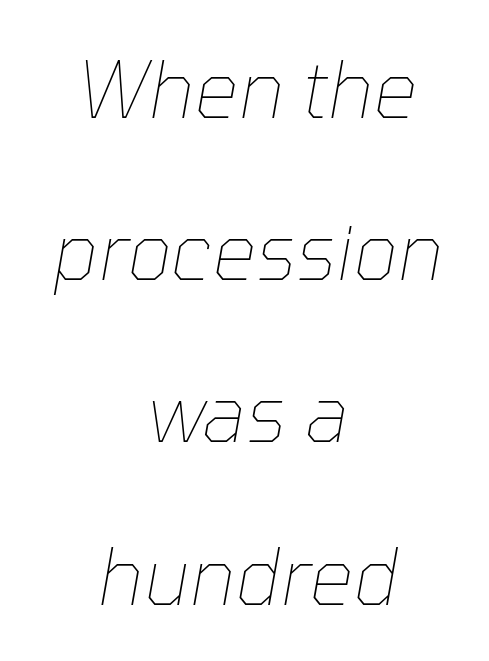
{"italic": "yes", "lean": "right", "slant_degrees": 10, "bold": "no", "weight": "thin", "width": "normal", "stroke_contrast": "low", "x_height": "medium", "monospaced": "no", "underline": "no", "align": "center", "line_spacing": "loose", "line_spacing_ratio": 2.08, "letter_spacing": "normal", "letter_spacing_em": 0.0, "glyph_px": 78}
